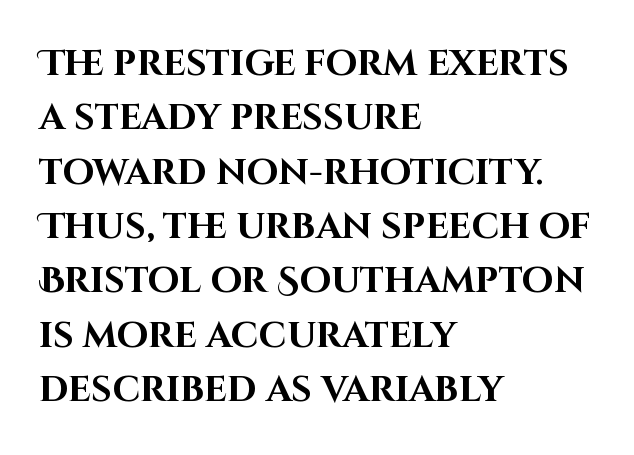
Is this a fixed-width face? No — the glyphs have proportional, varying widths. Tracking value appears to be zero — textbook default spacing. The setting favours the left margin, as ordinary paragraphs usually do. Serif or sans? Sans — the stroke terminals are bare.
